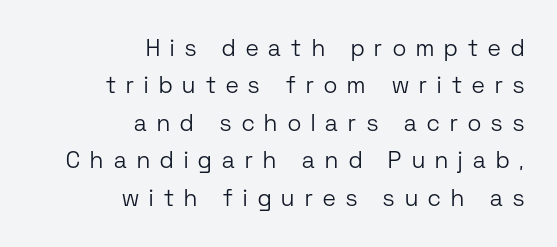
The image shows 23 px text type, upright; set right-aligned, normal line spacing (1.63x), unusually wide letter spacing (+0.45 em), not underlined.
